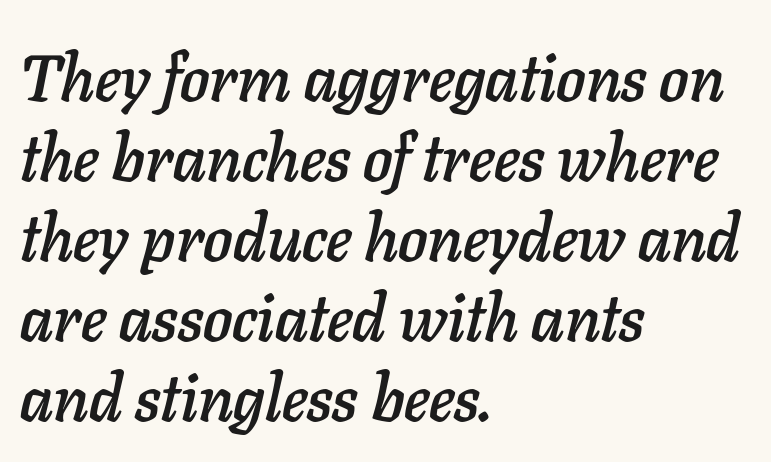
Q: Is the text italic (slanted)? A: Yes, it leans right by about 11 degrees.
Q: Is the text underlined? A: No.
Q: How is the paragraph aligned? A: Left-aligned.
Q: Is the spacing between letters normal or unusually wide? A: Normal.
Q: Width (condensed, normal, or wide)? A: Normal.
Q: Stroke contrast? A: Low.
Q: x-height? A: Medium.
Q: Monospaced? A: No.
